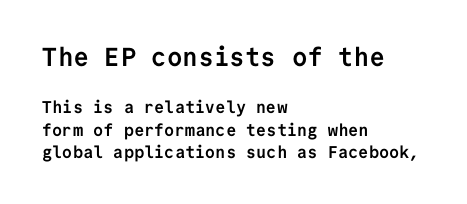
Unmarked baselines from the first word to the last. The letters are bold, with thick, heavy strokes. In CSS terms this would be text-align: left. Ascenders rise straight up at ninety degrees. Size hierarchy here favors the leading block over the trailing one. Compared with typical body copy, the letter spacing here is the same.
